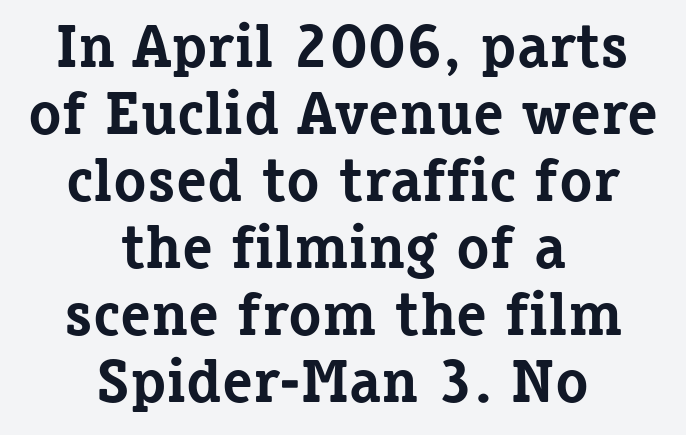
The image shows 61 px bold serif type, upright; set centered, tight line spacing (1.1x), normal letter spacing, not underlined; low stroke contrast and a medium x-height.
